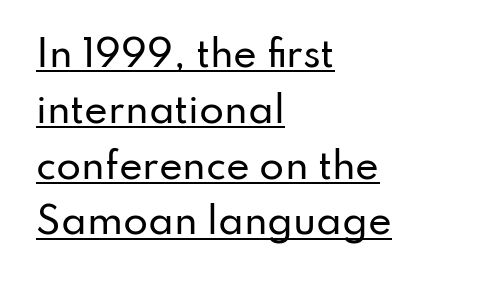
Varying glyph widths throughout — classic text-font behaviour. The font family rendered here belongs to the sans-serif group. Posture: upright roman. What's the leading like? Ordinary, nothing unusual.
